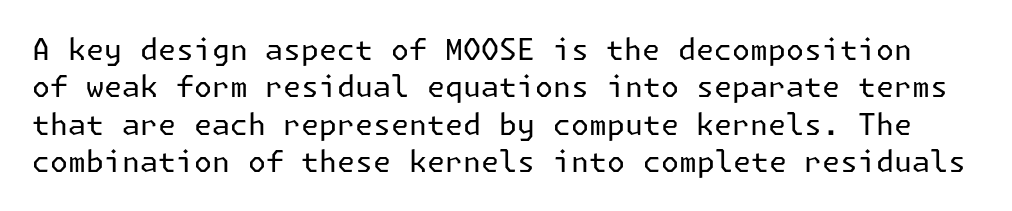
{"serif": "no", "italic": "no", "bold": "no", "weight": "regular", "width": "normal", "stroke_contrast": "low", "x_height": "medium", "underline": "no", "line_spacing": "normal", "line_spacing_ratio": 1.29, "letter_spacing": "normal", "letter_spacing_em": 0.0, "glyph_px": 29}
